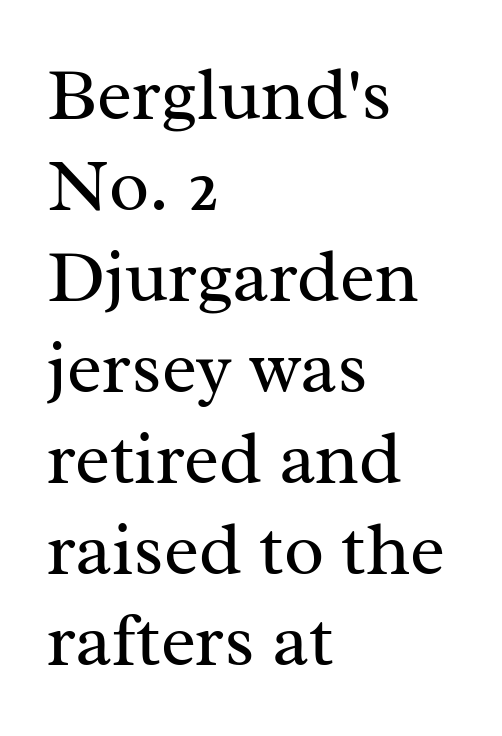
{"serif": "yes", "italic": "no", "bold": "no", "weight": "regular", "width": "normal", "stroke_contrast": "medium", "x_height": "medium", "monospaced": "no", "underline": "no", "align": "left", "line_spacing_ratio": 1.23, "letter_spacing": "normal", "letter_spacing_em": 0.0, "glyph_px": 74}
